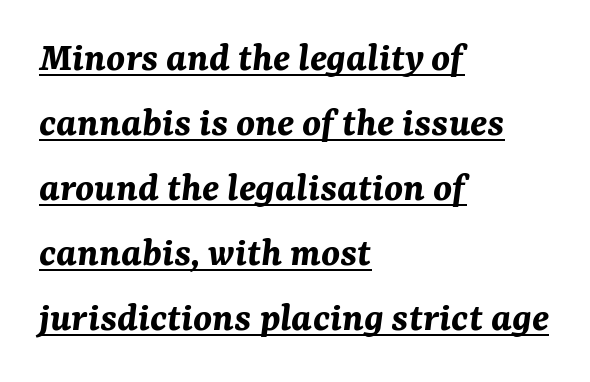
Q: Is the text bold? A: Yes.
Q: Is the text italic (slanted)? A: Yes, it leans right by about 7 degrees.
Q: Is the text underlined? A: Yes.
Q: How is the paragraph aligned? A: Left-aligned.
Q: Is the spacing between letters normal or unusually wide? A: Normal.
Q: Is the spacing between lines tight, normal or loose? A: Normal.
Q: Width (condensed, normal, or wide)? A: Normal.
Q: Stroke contrast? A: Medium.
Q: x-height? A: Medium.
Q: Monospaced? A: No.
